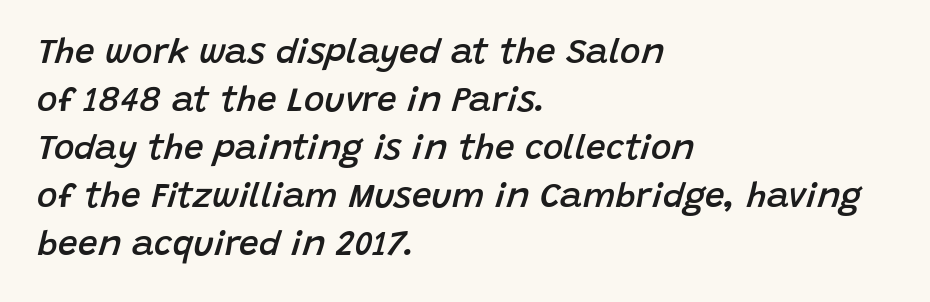
Line spacing here is normal. This rendering features lettering with no underline. The passage shown is typed in a proportional face where columns would drift. The horizontal fit of the characters is conventional and even. Notice the strokes are somewhat thickened but not fully heavy: this is a semibold. Observe the lean: these are italic letterforms.
